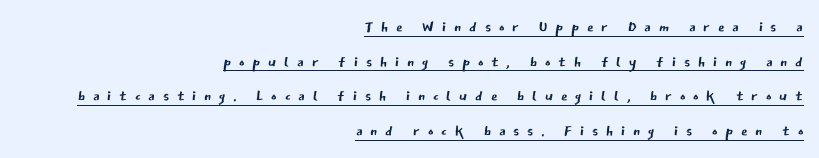
{"italic": "no", "bold": "no", "underline": "yes", "align": "right", "line_spacing": "normal", "line_spacing_ratio": 1.65, "letter_spacing": "wide", "letter_spacing_em": 0.37, "glyph_px": 21}
